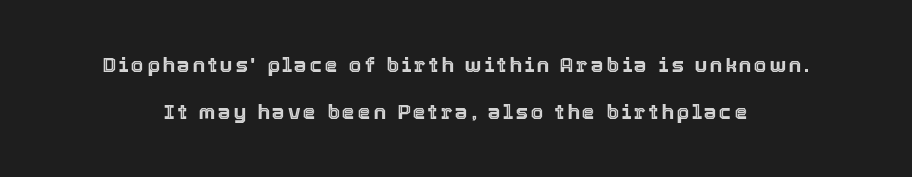
Anything drawn beneath the words? Only blank space. Nope, not italic — everything's standing straight. Successive baselines arrive slowly, with a big drop between each.
